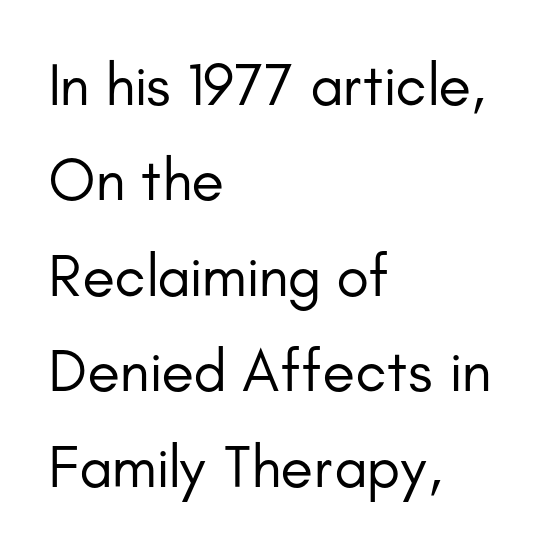
Q: Is the text bold? A: No.
Q: Is the text italic (slanted)? A: No, it is upright.
Q: Is the typeface a serif or a sans-serif typeface? A: Sans-serif.
Q: Is the text underlined? A: No.
Q: How is the paragraph aligned? A: Left-aligned.
Q: Is the spacing between letters normal or unusually wide? A: Normal.
Q: Is the spacing between lines tight, normal or loose? A: Normal.
Q: Width (condensed, normal, or wide)? A: Normal.
Q: Stroke contrast? A: Low.
Q: x-height? A: Small.
Q: Monospaced? A: No.
